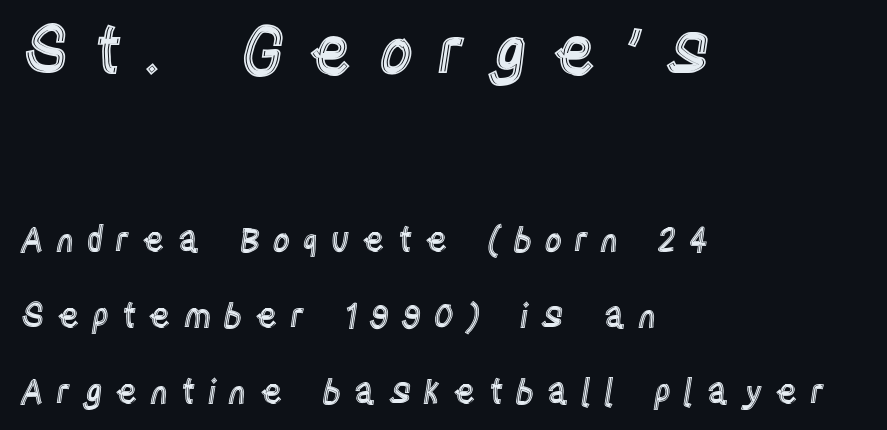
The image shows 67 px condensed type; set left-aligned, loose line spacing (2.24x), unusually wide letter spacing (+0.35 em), not underlined; the first (top) block is 1.97x larger; a large x-height.
